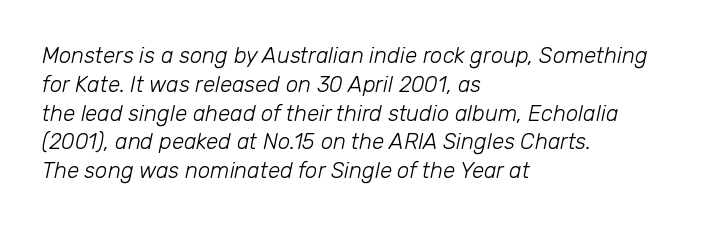
Notice how the passage keeps a crisp vertical edge on the left only. Is this a heavy cut? Hardly; it is regular or lighter. The space beneath each line is pristine and unruled. Evenly set lines give the paragraph a standard silhouette.
